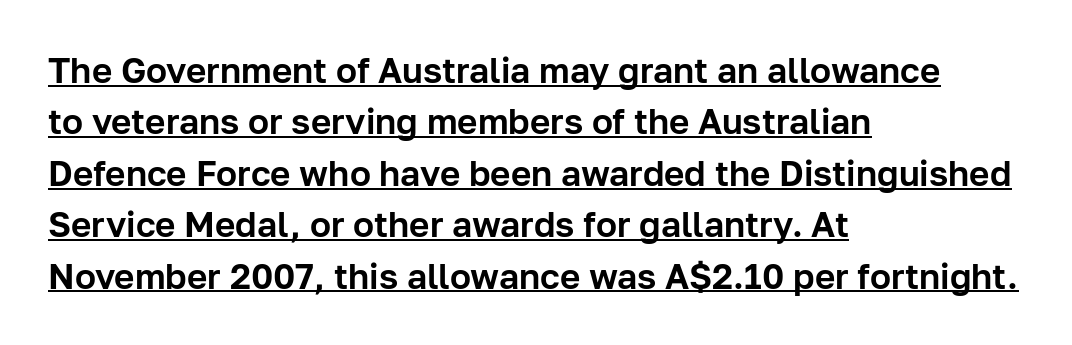
Regular leading. The passage shown is typed in a proportional face where columns would drift. Does the lettering tilt? It doesn't — this is upright. The designer went with a sans here, leaving each stem footless.
